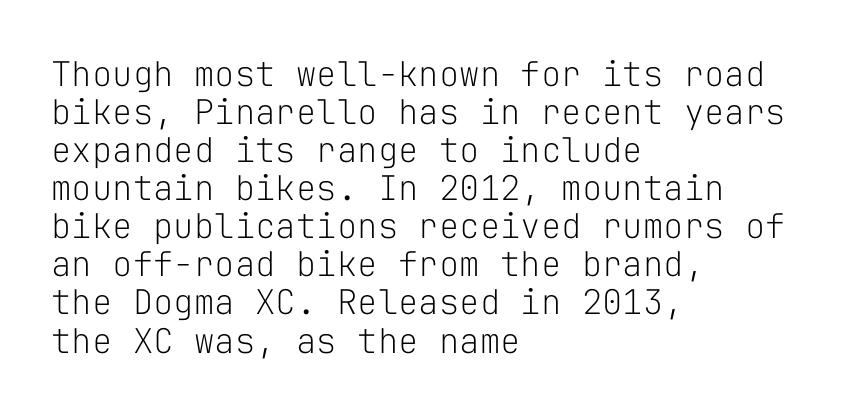
The image shows 34 px light sans-serif type, upright, monospaced; set left-aligned, tight line spacing (1.12x), normal letter spacing, not underlined; low stroke contrast and a medium x-height.
